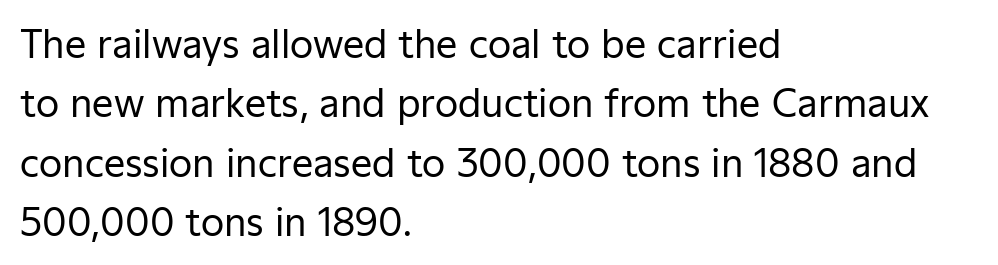
Q: Is the text bold? A: No.
Q: Is the text italic (slanted)? A: No, it is upright.
Q: Is the typeface a serif or a sans-serif typeface? A: Sans-serif.
Q: Is the text underlined? A: No.
Q: How is the paragraph aligned? A: Left-aligned.
Q: Is the spacing between letters normal or unusually wide? A: Normal.
Q: Is the spacing between lines tight, normal or loose? A: Normal.
Q: Width (condensed, normal, or wide)? A: Normal.
Q: Stroke contrast? A: Low.
Q: x-height? A: Medium.
Q: Monospaced? A: No.
